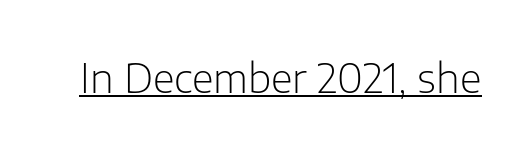
Q: Is the text bold? A: No.
Q: Is the text italic (slanted)? A: No, it is upright.
Q: Is the typeface a serif or a sans-serif typeface? A: Sans-serif.
Q: Is the text underlined? A: Yes.
Q: Is the spacing between letters normal or unusually wide? A: Normal.
Q: Width (condensed, normal, or wide)? A: Normal.
Q: Stroke contrast? A: Low.
Q: x-height? A: Medium.
Q: Monospaced? A: No.
